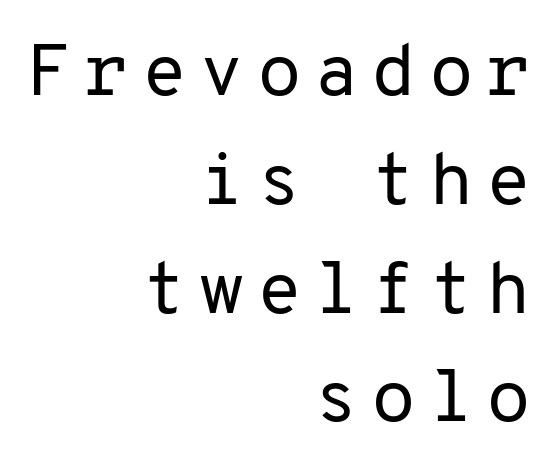
{"serif": "no", "italic": "no", "bold": "no", "weight": "regular", "width": "normal", "stroke_contrast": "low", "x_height": "medium", "monospaced": "yes", "underline": "no", "align": "right", "line_spacing": "normal", "line_spacing_ratio": 1.49, "glyph_px": 73}
